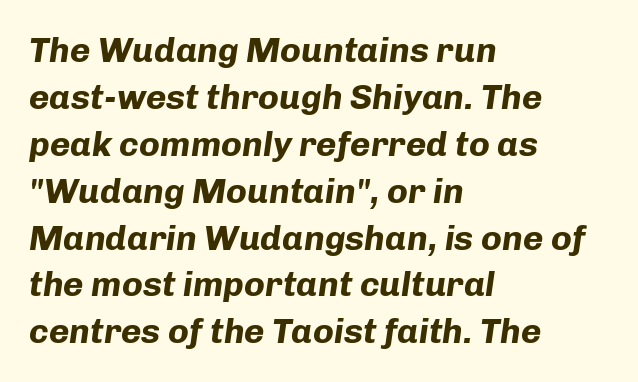
The image shows 35 px bold type, italic (leaning right); set left-aligned, normal line spacing (1.34x), normal letter spacing, not underlined; low stroke contrast and a medium x-height.
